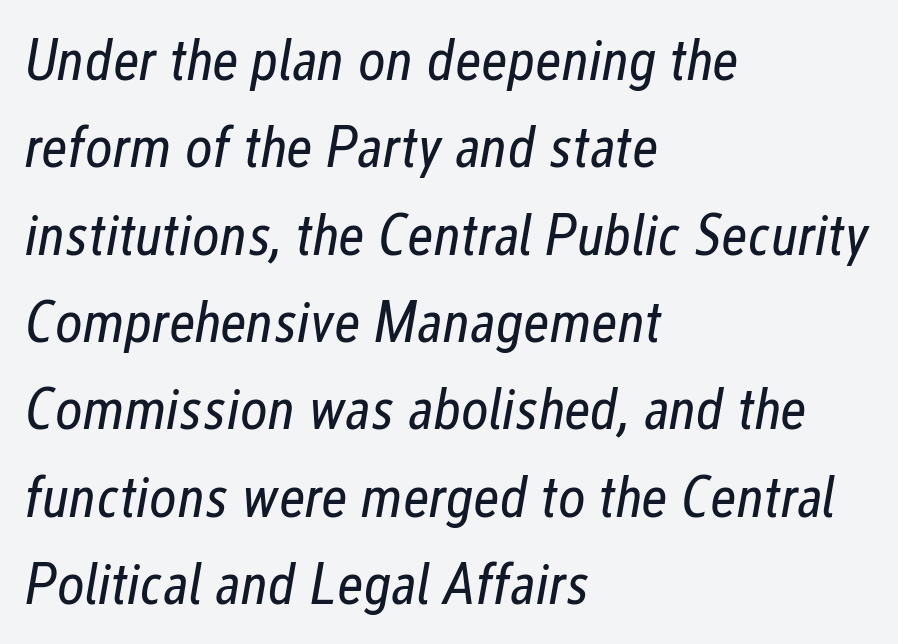
Q: Is the text bold? A: No.
Q: Is the text italic (slanted)? A: Yes, it leans right by about 12 degrees.
Q: Is the text underlined? A: No.
Q: How is the paragraph aligned? A: Left-aligned.
Q: Is the spacing between letters normal or unusually wide? A: Normal.
Q: Is the spacing between lines tight, normal or loose? A: Normal.
Q: Width (condensed, normal, or wide)? A: Condensed.
Q: Stroke contrast? A: Low.
Q: x-height? A: Medium.
Q: Monospaced? A: No.
